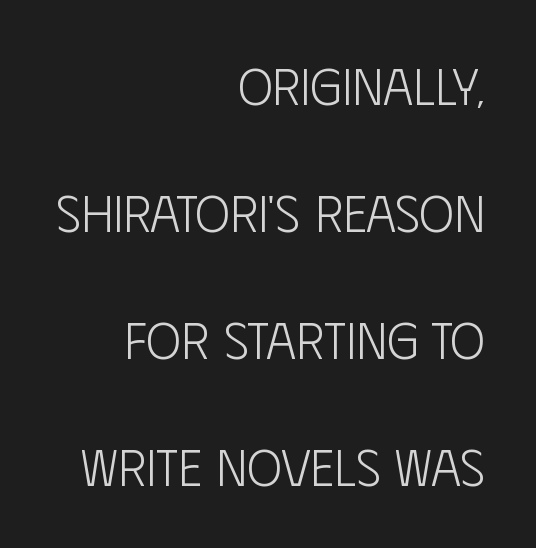
Q: Is the text bold? A: No.
Q: Is the text italic (slanted)? A: No, it is upright.
Q: Is the typeface a serif or a sans-serif typeface? A: Sans-serif.
Q: Is the text underlined? A: No.
Q: How is the paragraph aligned? A: Right-aligned.
Q: Is the spacing between letters normal or unusually wide? A: Normal.
Q: Is the spacing between lines tight, normal or loose? A: Loose.
Q: Width (condensed, normal, or wide)? A: Condensed.
Q: Stroke contrast? A: Low.
Q: x-height? A: Large.
Q: Monospaced? A: No.
